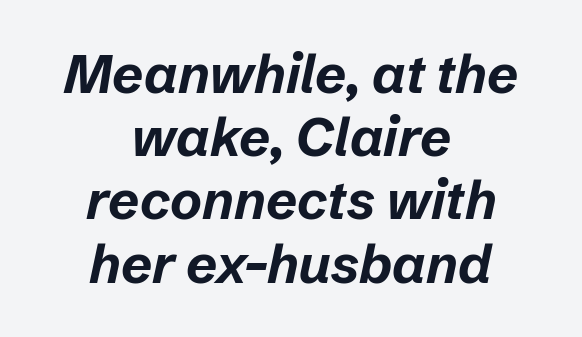
The image shows 54 px bold type, italic (leaning right); set centered, line spacing 1.17x, normal letter spacing, not underlined; low stroke contrast and a medium x-height.
